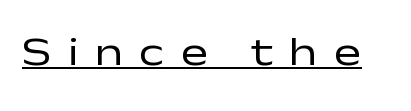
{"serif": "no", "italic": "no", "bold": "no", "weight": "regular", "width": "wide", "stroke_contrast": "low", "x_height": "medium", "monospaced": "no", "underline": "yes", "letter_spacing": "wide", "letter_spacing_em": 0.39, "glyph_px": 41}
